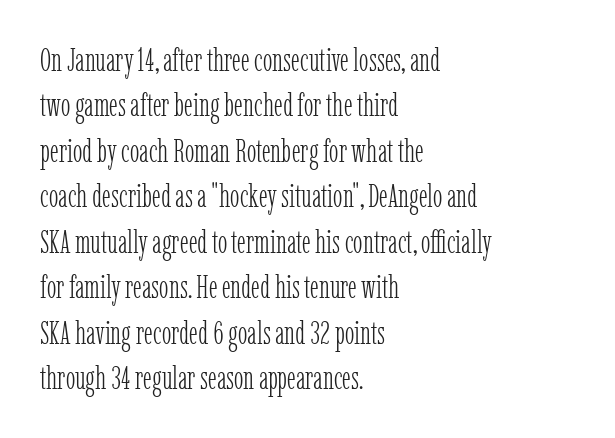
{"serif": "yes", "italic": "no", "bold": "no", "weight": "light", "width": "condensed", "stroke_contrast": "low", "x_height": "medium", "monospaced": "no", "underline": "no", "align": "left", "line_spacing": "normal", "line_spacing_ratio": 1.42, "letter_spacing": "normal", "letter_spacing_em": 0.0, "glyph_px": 32}
